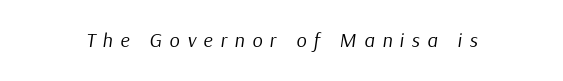
Q: Is the text bold? A: No.
Q: Is the text italic (slanted)? A: Yes, it leans right by about 9 degrees.
Q: Is the text underlined? A: No.
Q: Is the spacing between letters normal or unusually wide? A: Unusually wide.
